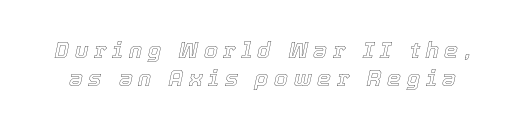
The image shows 22 px text type, italic (leaning right); set normal line spacing (1.29x), unusually wide letter spacing (+0.26 em), not underlined.
